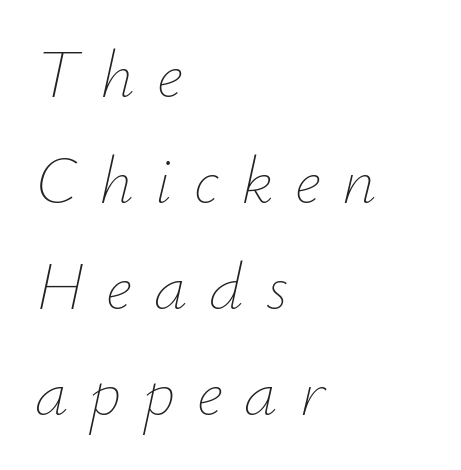
The image shows 67 px thin type, italic (leaning right); set left-aligned, normal line spacing (1.58x), unusually wide letter spacing (+0.33 em), not underlined; low stroke contrast and a small x-height.
